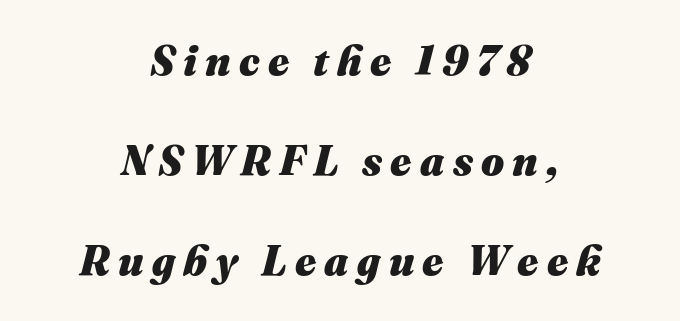
Tracking here is generous; glyphs stand well apart from one another. Yep, that's italic — everything's leaning. Alignment: centered. Honestly, the rows look like they've been pulled way apart. As a designer I'd log this as weight 700, bold. Glance below the letters and you will spot only blank space.
